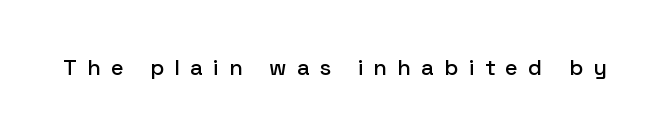
{"italic": "no", "underline": "no", "letter_spacing": "wide", "letter_spacing_em": 0.47, "glyph_px": 22}
